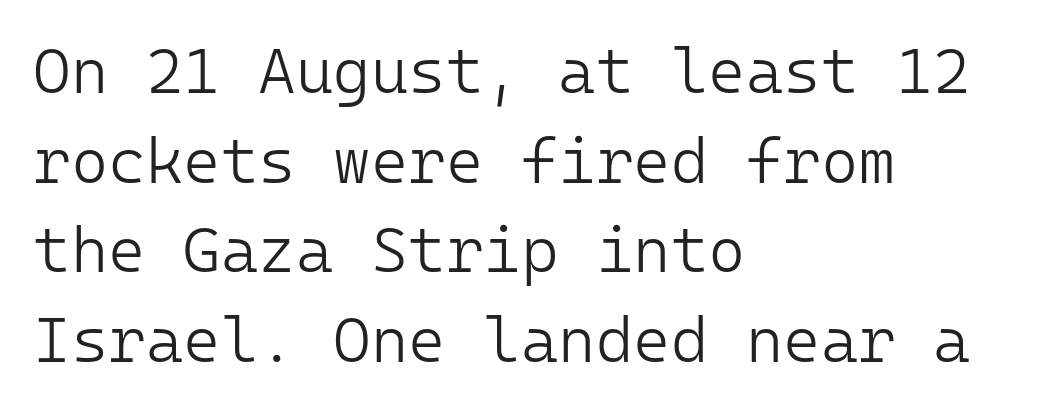
The typesetting does not lean heavy: it is not bold. The words here are not underlined. Is there any slant? The stems are plumb. In terms of letterspacing, this is plain default setting. The typeface chosen for these lines omits serifs.
